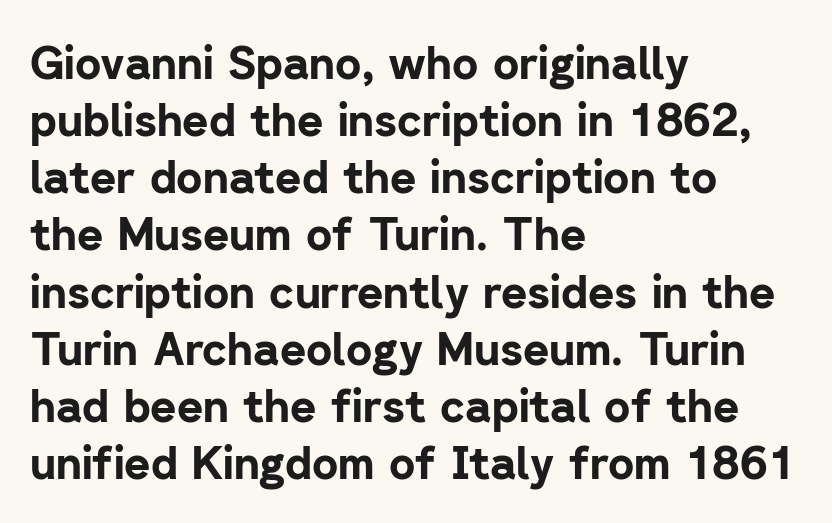
The image shows 45 px bold sans-serif type, upright; set left-aligned, normal line spacing (1.27x), normal letter spacing, not underlined; low stroke contrast and a medium x-height.
